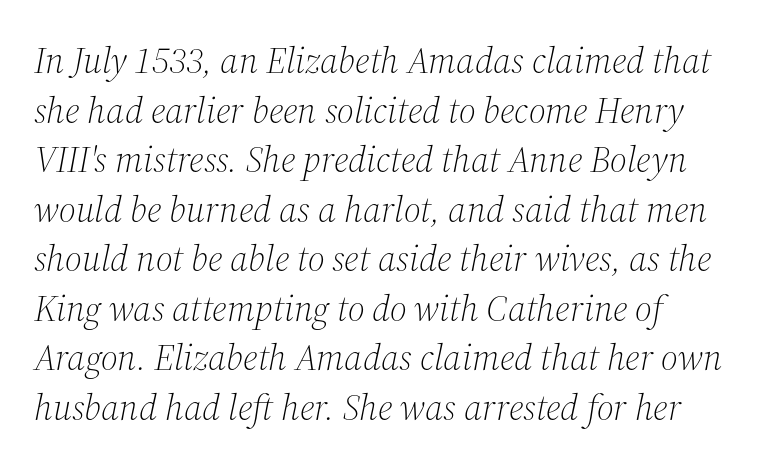
Q: Is the text bold? A: No.
Q: Is the text italic (slanted)? A: Yes, it leans right by about 12 degrees.
Q: Is the typeface a serif or a sans-serif typeface? A: Serif.
Q: Is the text underlined? A: No.
Q: How is the paragraph aligned? A: Left-aligned.
Q: Is the spacing between letters normal or unusually wide? A: Normal.
Q: Is the spacing between lines tight, normal or loose? A: Normal.
Q: Width (condensed, normal, or wide)? A: Normal.
Q: Stroke contrast? A: Medium.
Q: x-height? A: Medium.
Q: Monospaced? A: No.
